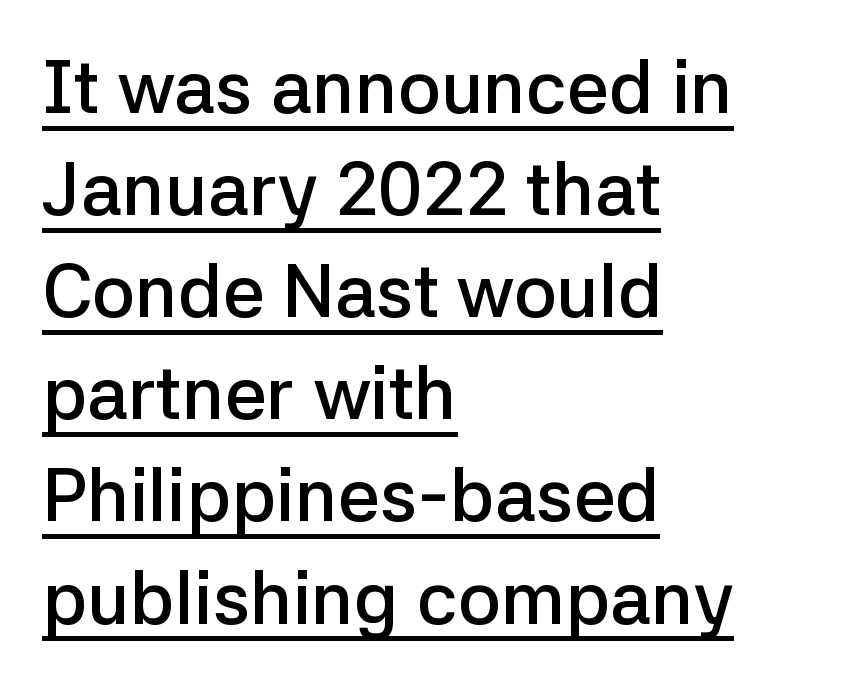
Horizontal alignment here is leftward, the default for most running prose. Observe the ordinary spacing: letters are neighbours, not strangers. Baseline-to-baseline distance is the conventional proportion of letter height. Unlike a traditional serif, this face leaves its strokes unadorned.
